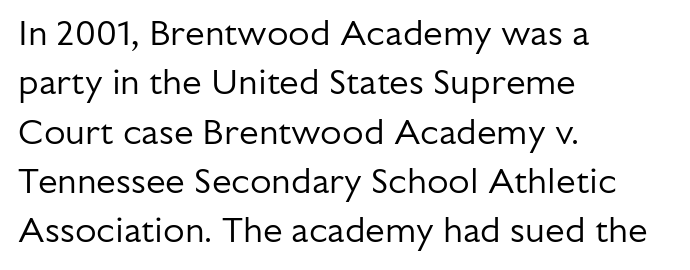
{"serif": "no", "italic": "no", "bold": "no", "weight": "regular", "width": "normal", "stroke_contrast": "low", "x_height": "medium", "monospaced": "no", "underline": "no", "align": "left", "line_spacing": "normal", "line_spacing_ratio": 1.41, "letter_spacing": "normal", "letter_spacing_em": 0.0, "glyph_px": 35}
